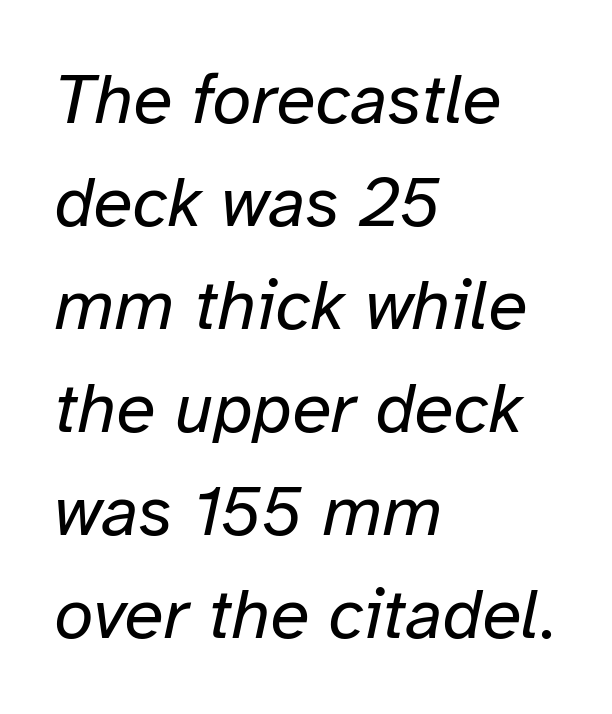
The image shows 71 px regular-weight type, italic (leaning right); set left-aligned, normal line spacing (1.45x), normal letter spacing, not underlined; low stroke contrast and a medium x-height.
